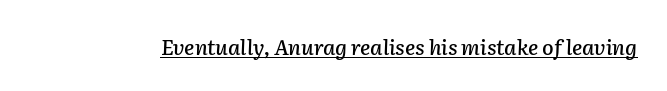
{"italic": "yes", "lean": "right", "slant_degrees": 2, "underline": "yes", "letter_spacing": "normal", "letter_spacing_em": 0.0, "glyph_px": 21}
